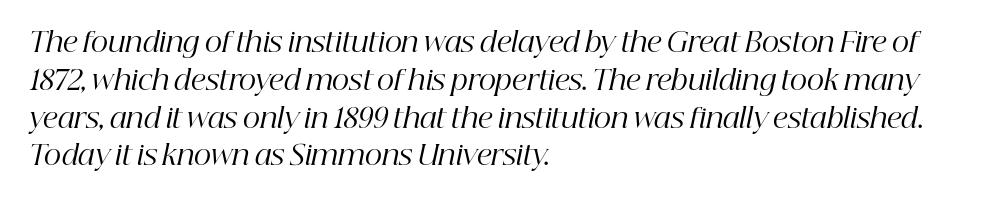
Ink coverage per letter is moderate at most. Does the lettering tilt? It does — this is italic. Has an underline been added? It has not. Each word holds together tightly as a unit, with standard inter-letter gaps.
